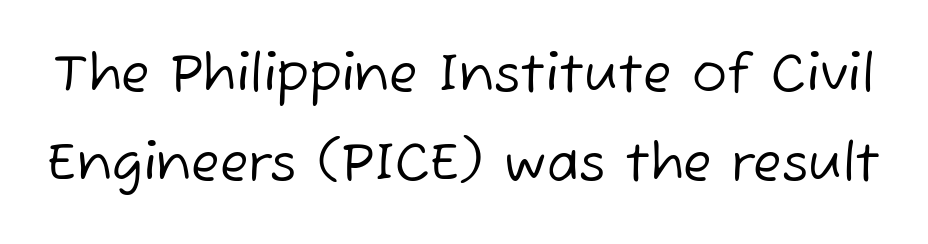
{"serif": "no", "bold": "no", "weight": "regular", "width": "normal", "stroke_contrast": "low", "x_height": "medium", "monospaced": "no", "underline": "no", "line_spacing_ratio": 1.72, "letter_spacing": "normal", "letter_spacing_em": 0.0, "glyph_px": 52}
